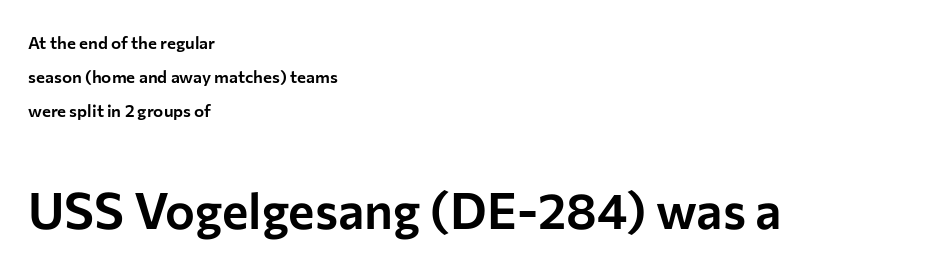
The designer gave the closing block more size than the opening block. Descenders are the only things crossing below the line. Nope, not italic — everything's standing straight. In terms of leading, this rendering errs on the spacious side.
